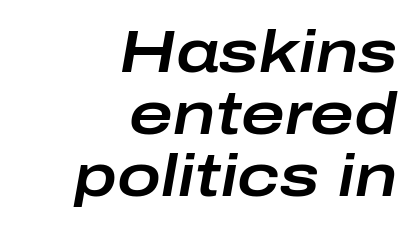
The image shows 59 px wide type, italic (leaning right); set right-aligned, tight line spacing (1.05x), normal letter spacing, not underlined; low stroke contrast and a medium x-height.
